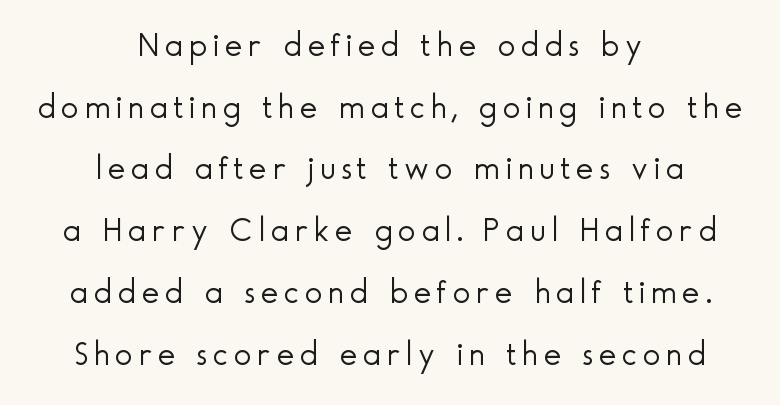
These lines are rendered in a variable-pitch font. The text block is weighted toward neither margin, spreading evenly from the middle. I'd call this a sans setting — the letters go barefoot. The baseline area is clear. Think standard paragraph weight, or any step lighter than that. Rendered with straight, roman letterforms.
